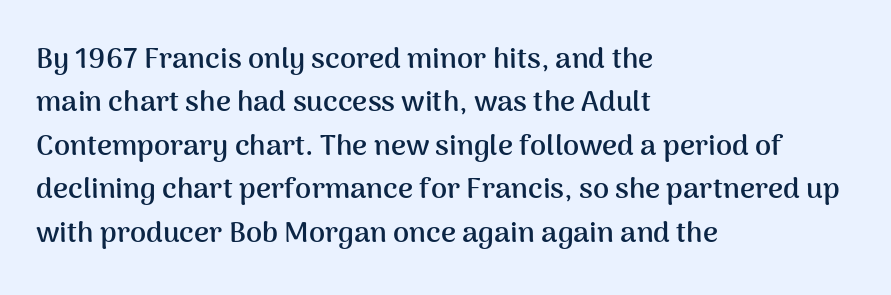
Here the designer chose a conventional face with non-uniform glyph widths. Default kerning and tracking; the words read as compact shapes. A classic flush-left, rag-right setting is used for this passage. Typographic density is high because the face is bold. Posture: vertical.
